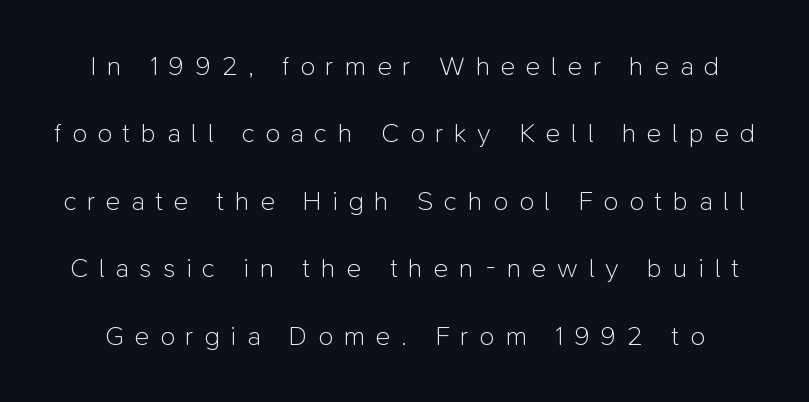
{"italic": "no", "bold": "no", "underline": "no", "line_spacing": "loose", "line_spacing_ratio": 2.5, "letter_spacing": "wide", "letter_spacing_em": 0.4, "glyph_px": 27}
